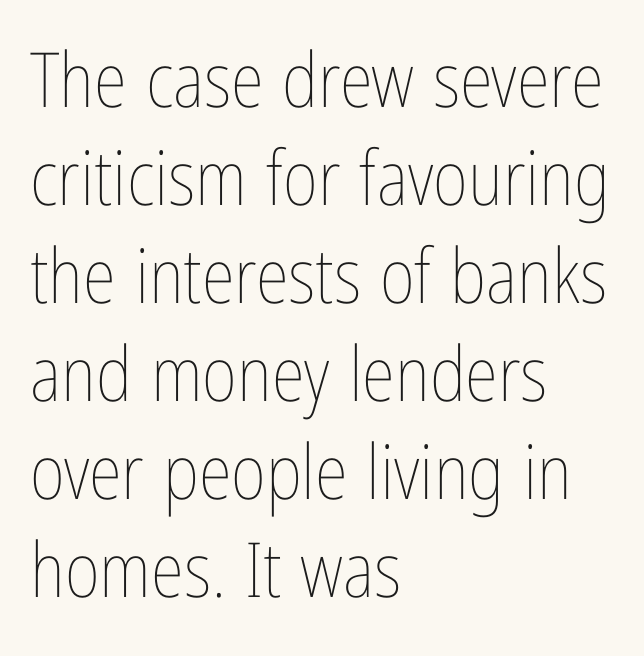
Summary of vertical rhythm: regular, with standard interline spacing. The letterforms sit at book weight or below. It's the straight-up-and-down kind of type. Typeset ragged right — the left edge is the straight one. Do the characters align in a grid? No, the font is proportional.
